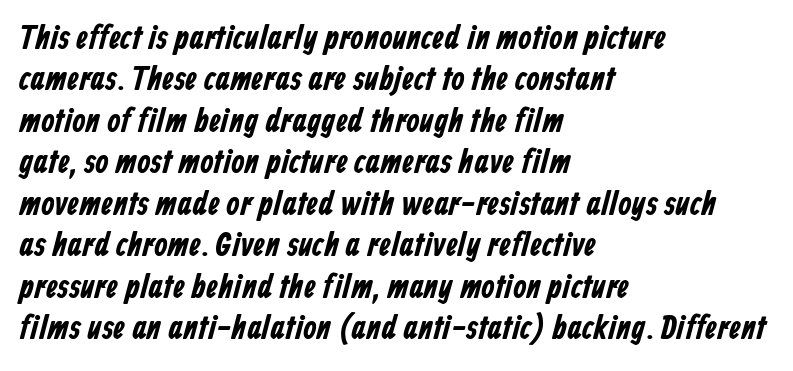
The image shows 34 px condensed sans-serif type; set left-aligned, line spacing 1.22x, normal letter spacing, not underlined; low stroke contrast and a medium x-height.
